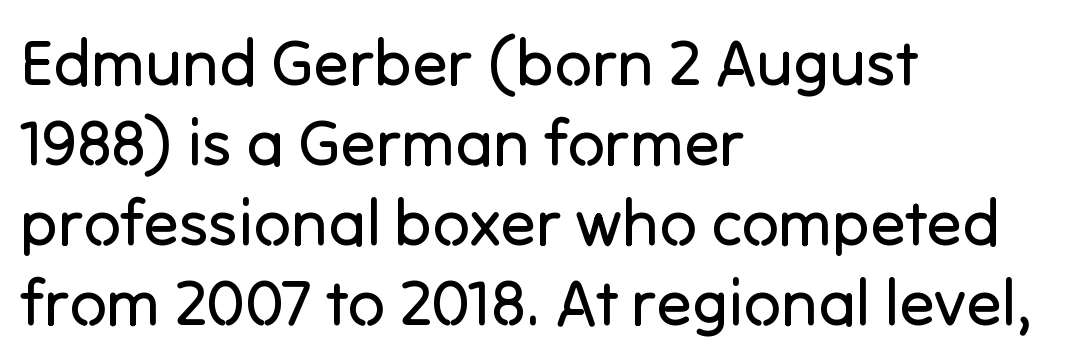
{"serif": "no", "italic": "no", "bold": "no", "weight": "regular", "width": "normal", "stroke_contrast": "low", "x_height": "medium", "monospaced": "no", "underline": "no", "align": "left", "line_spacing_ratio": 1.23, "letter_spacing": "normal", "letter_spacing_em": 0.0, "glyph_px": 65}
